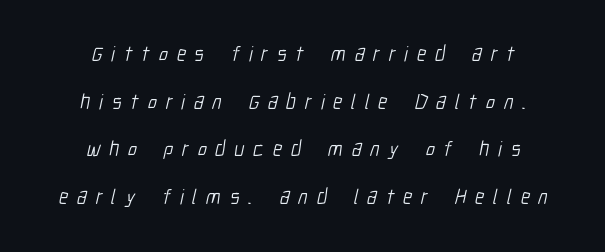
Just letters on the line, the space beneath them empty. The strokes carry an ordinary text weight at most. The letterforms stand isolated, each surrounded by extra space. Notice how the passage keeps no hard edge, just a central spine.
